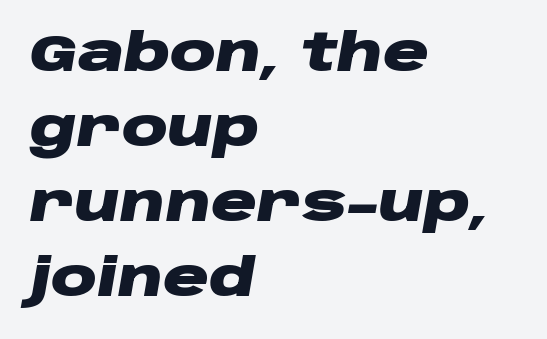
{"italic": "yes", "lean": "right", "slant_degrees": 10, "bold": "yes", "weight": "heavy", "width": "wide", "stroke_contrast": "low", "x_height": "large", "monospaced": "no", "underline": "no", "align": "left", "line_spacing": "normal", "line_spacing_ratio": 1.47, "letter_spacing": "normal", "letter_spacing_em": 0.0, "glyph_px": 51}
